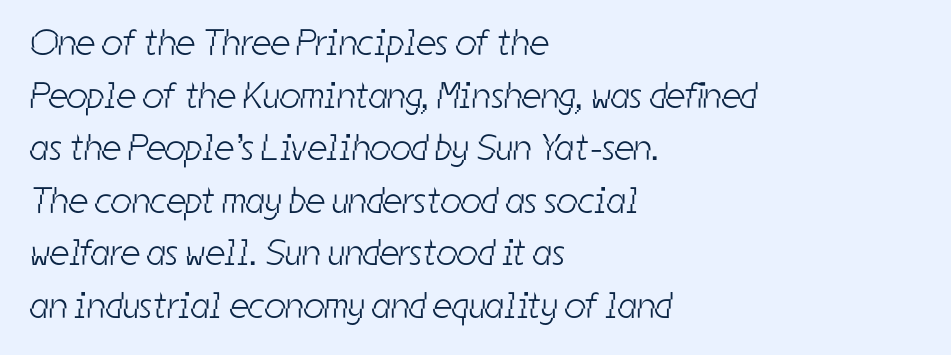
The image shows 37 px light, condensed sans-serif type; set left-aligned, normal line spacing (1.42x), normal letter spacing, not underlined; low stroke contrast and a medium x-height.
